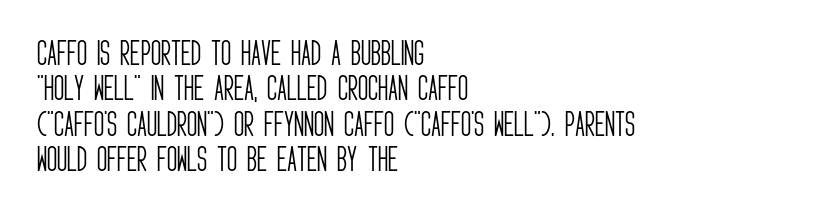
The image shows 28 px light, condensed sans-serif type, upright; set left-aligned, normal line spacing (1.26x), normal letter spacing, not underlined; low stroke contrast and a large x-height.
